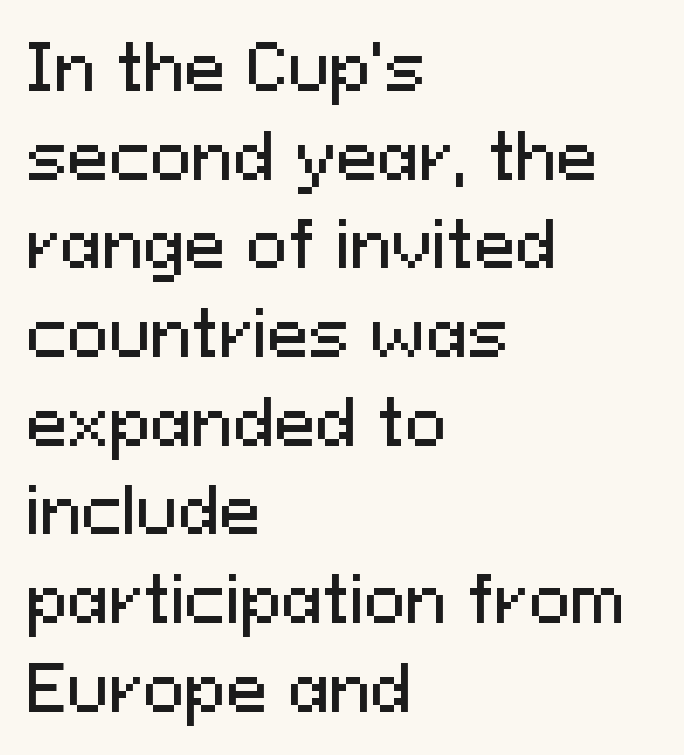
Q: Is the text italic (slanted)? A: No, it is upright.
Q: Is the typeface a serif or a sans-serif typeface? A: Sans-serif.
Q: Is the text underlined? A: No.
Q: How is the paragraph aligned? A: Left-aligned.
Q: Is the spacing between letters normal or unusually wide? A: Normal.
Q: Is the spacing between lines tight, normal or loose? A: Normal.
Q: Width (condensed, normal, or wide)? A: Normal.
Q: Stroke contrast? A: Medium.
Q: x-height? A: Medium.
Q: Monospaced? A: No.
